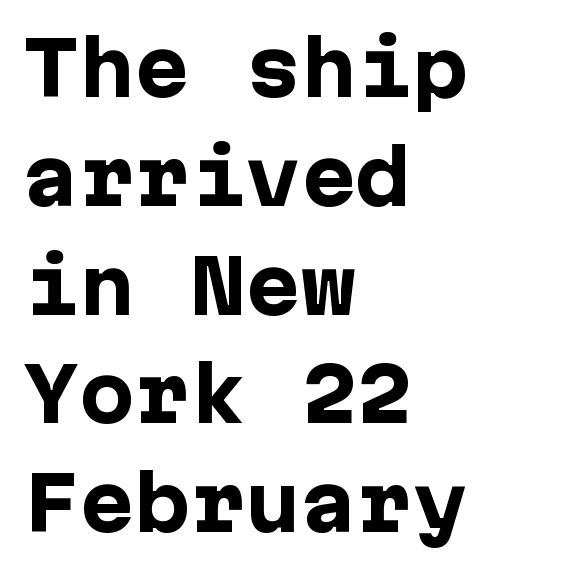
Q: Is the text bold? A: Yes.
Q: Is the text italic (slanted)? A: No, it is upright.
Q: Is the typeface a serif or a sans-serif typeface? A: Sans-serif.
Q: Is the text underlined? A: No.
Q: How is the paragraph aligned? A: Left-aligned.
Q: Is the spacing between letters normal or unusually wide? A: Normal.
Q: Is the spacing between lines tight, normal or loose? A: Normal.
Q: Width (condensed, normal, or wide)? A: Normal.
Q: Stroke contrast? A: Low.
Q: x-height? A: Medium.
